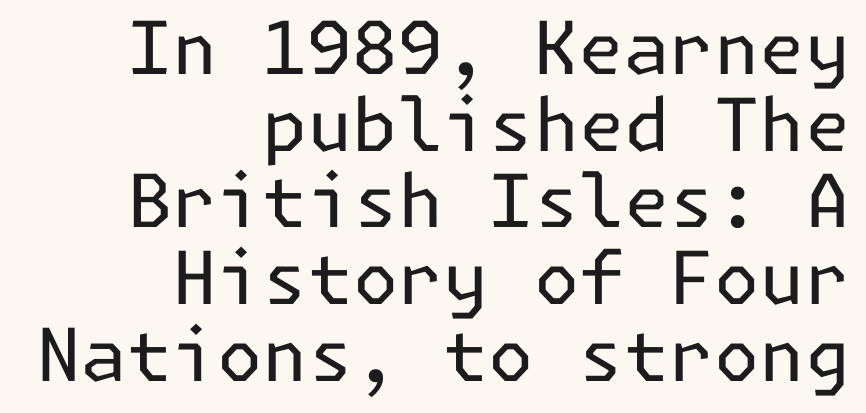
Q: Is the text bold? A: No.
Q: Is the text italic (slanted)? A: No, it is upright.
Q: Is the typeface a serif or a sans-serif typeface? A: Sans-serif.
Q: Is the text underlined? A: No.
Q: How is the paragraph aligned? A: Right-aligned.
Q: Is the spacing between letters normal or unusually wide? A: Normal.
Q: Is the spacing between lines tight, normal or loose? A: Tight.
Q: Width (condensed, normal, or wide)? A: Normal.
Q: Stroke contrast? A: Low.
Q: x-height? A: Medium.
